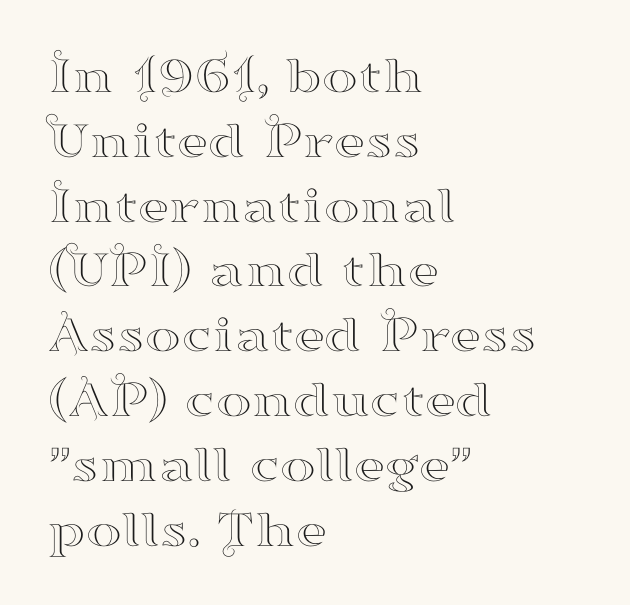
A serif font was chosen for this passage. Honestly, there is no underline to notice here at all. Character widths vary here, with narrow letters taking less room than wide ones. The ragged edge is on the right, which tells us the setting is flush left.
